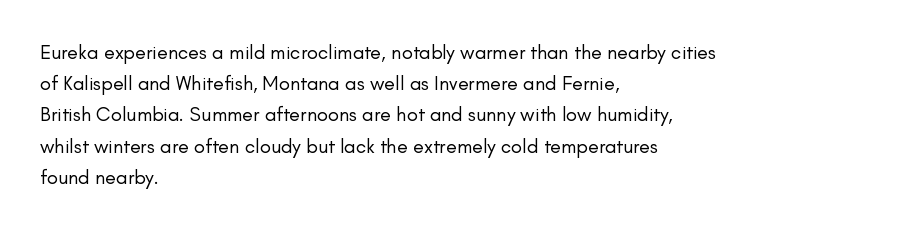
Q: Is the text bold? A: No.
Q: Is the text italic (slanted)? A: No, it is upright.
Q: Is the text underlined? A: No.
Q: How is the paragraph aligned? A: Left-aligned.
Q: Is the spacing between letters normal or unusually wide? A: Normal.
Q: Is the spacing between lines tight, normal or loose? A: Normal.
